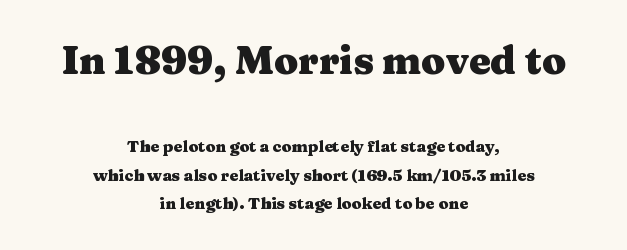
Q: Is the text bold? A: Yes.
Q: Is the text italic (slanted)? A: No, it is upright.
Q: Is the typeface a serif or a sans-serif typeface? A: Serif.
Q: Is the text underlined? A: No.
Q: How is the paragraph aligned? A: Centered.
Q: Is the spacing between letters normal or unusually wide? A: Normal.
Q: Which block of text is set in a larger size, the first (top) or the second (bottom)? A: The first (top) one.
Q: Width (condensed, normal, or wide)? A: Wide.
Q: Stroke contrast? A: Medium.
Q: x-height? A: Medium.
Q: Monospaced? A: No.
